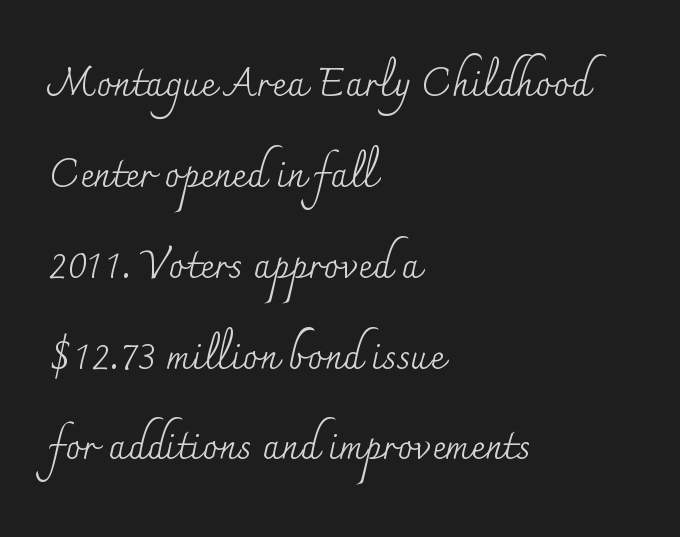
{"serif": "yes", "bold": "no", "weight": "regular", "width": "normal", "stroke_contrast": "medium", "x_height": "small", "monospaced": "no", "underline": "no", "align": "left", "line_spacing": "loose", "line_spacing_ratio": 2.33, "letter_spacing": "normal", "letter_spacing_em": 0.0, "glyph_px": 39}
